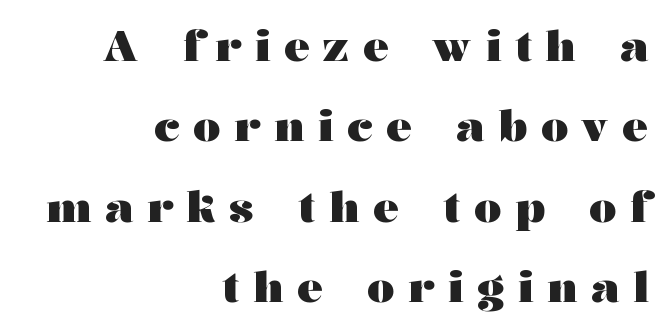
The image shows 43 px heavy, wide serif type, upright; set right-aligned, line spacing 1.87x, unusually wide letter spacing (+0.32 em), not underlined; medium stroke contrast and a medium x-height.
